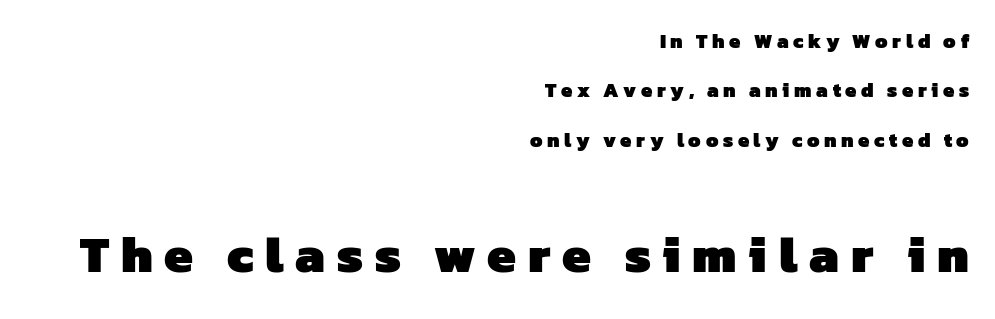
Q: Is the text bold? A: Yes.
Q: Is the typeface a serif or a sans-serif typeface? A: Sans-serif.
Q: Is the text underlined? A: No.
Q: How is the paragraph aligned? A: Right-aligned.
Q: Is the spacing between letters normal or unusually wide? A: Unusually wide.
Q: Is the spacing between lines tight, normal or loose? A: Loose.
Q: Which block of text is set in a larger size, the first (top) or the second (bottom)? A: The second (bottom) one.
Q: Width (condensed, normal, or wide)? A: Normal.
Q: Stroke contrast? A: Low.
Q: x-height? A: Medium.
Q: Monospaced? A: No.
